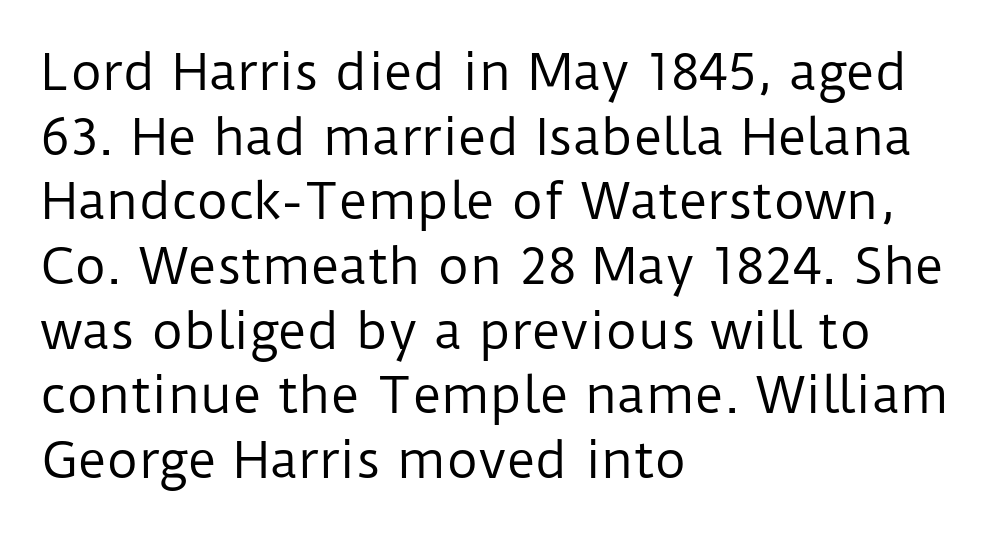
You could not count columns in this text — the font is proportionally spaced. Horizontal alignment here is leftward, the default for most running prose. What stands out about the letter spacing? Nothing — it is the standard amount. Letters have the restrained weight of plain body copy at most. This sample uses a sans-serif face.
